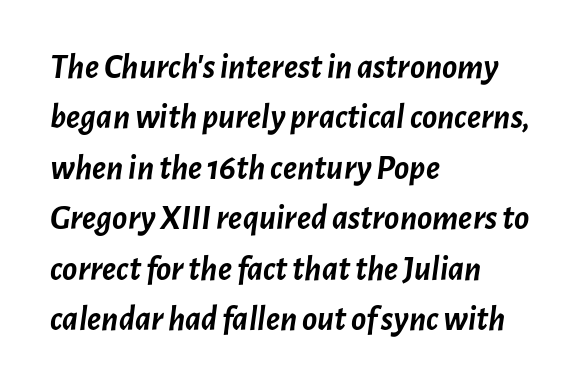
The vertical gap from one line to the next is medium. Horizontally, the lines are justified to the leading edge only. Rendered with sloped, italic letterforms. Each letter keeps its own natural width here, so spacing adapts to shape. Bare-footed words on every line. This is heavy type, rendered in bold.
